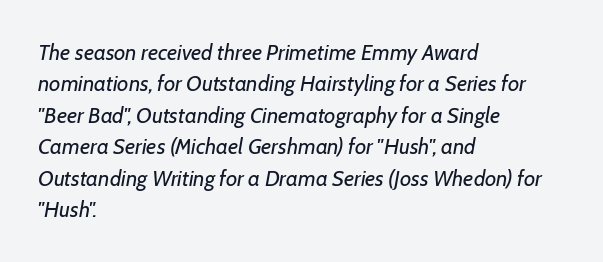
Q: Is the text bold? A: No.
Q: Is the text italic (slanted)? A: Yes, it leans right by about 7 degrees.
Q: Is the text underlined? A: No.
Q: How is the paragraph aligned? A: Left-aligned.
Q: Is the spacing between letters normal or unusually wide? A: Normal.
Q: Is the spacing between lines tight, normal or loose? A: Normal.
